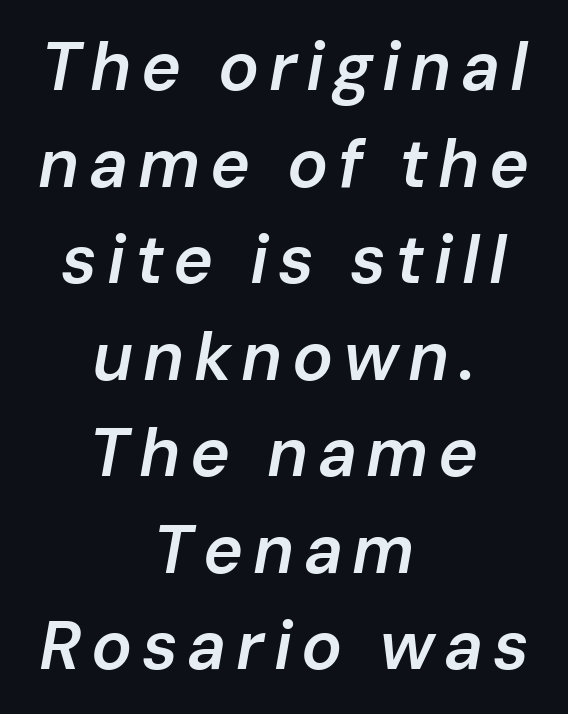
Q: Is the text bold? A: Semi-bold.
Q: Is the text italic (slanted)? A: Yes, it leans right by about 10 degrees.
Q: Is the text underlined? A: No.
Q: How is the paragraph aligned? A: Centered.
Q: Is the spacing between lines tight, normal or loose? A: Normal.
Q: Width (condensed, normal, or wide)? A: Normal.
Q: Stroke contrast? A: Low.
Q: x-height? A: Medium.
Q: Monospaced? A: No.
